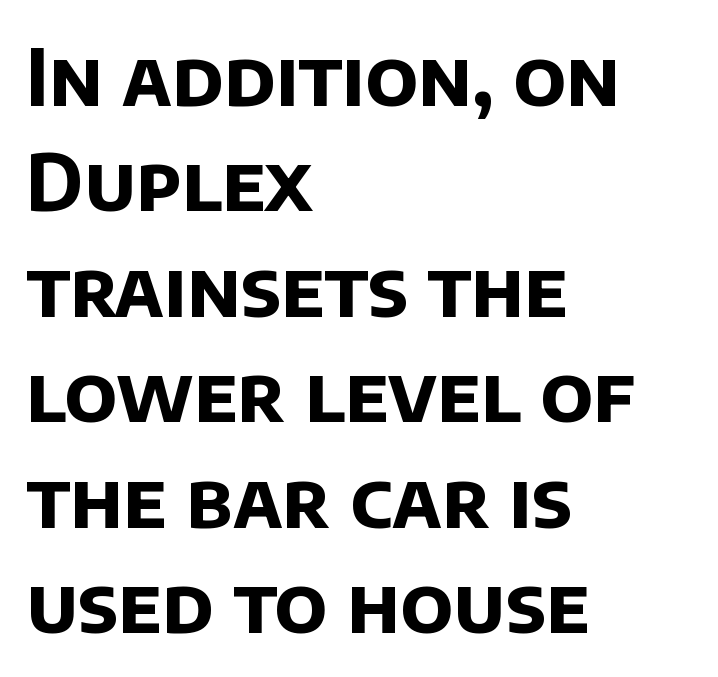
{"serif": "no", "bold": "yes", "weight": "bold", "width": "normal", "stroke_contrast": "low", "x_height": "large", "monospaced": "no", "underline": "no", "align": "left", "line_spacing": "normal", "line_spacing_ratio": 1.37, "letter_spacing": "normal", "letter_spacing_em": 0.0, "glyph_px": 77}
